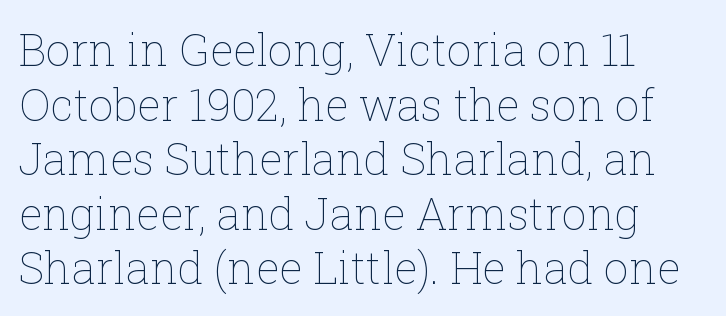
The face used here is proportionally spaced, like ordinary book or web type. The passage is arranged the way most books set body copy — flush left. You can tell it's not italic because the verticals are truly vertical. These lines keep a tight, regular rhythm from letter to letter. The zone under the glyphs is completely vacant. Letters have the restrained weight of plain body copy at most.
